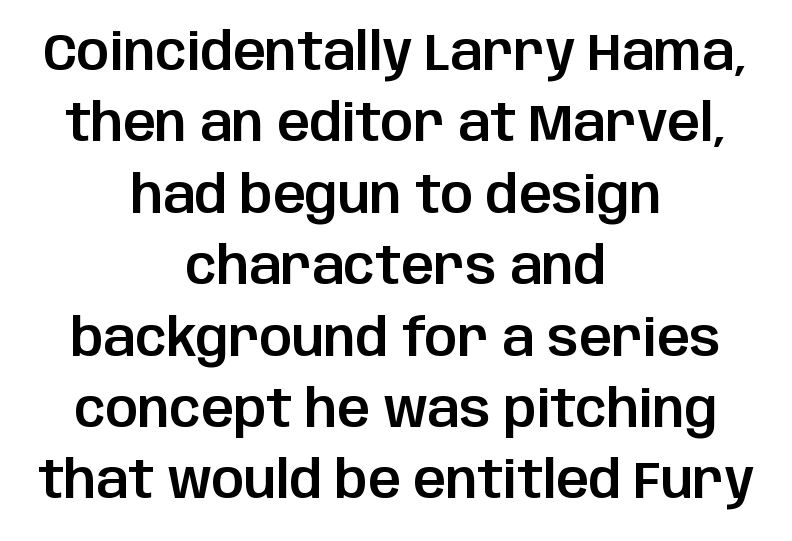
The image shows 51 px sans-serif type, upright; set centered, normal line spacing (1.4x), normal letter spacing, not underlined; low stroke contrast and a large x-height.
